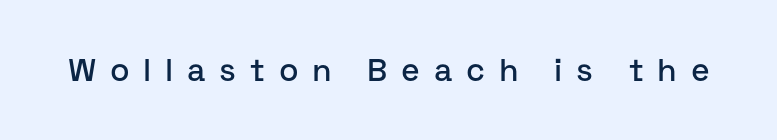
These lines have a slow, spaced-out rhythm from letter to letter. Glance below the letters and you will spot only blank space. This sample uses a sans-serif face. A typesetter would mark this as roman, not italic. Varying glyph widths throughout — classic text-font behaviour.
